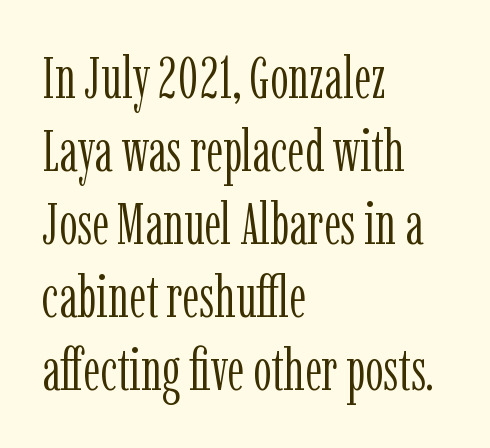
Is the block centered? No — it sits flush against the left margin. Caption: standard tracking, unaltered. Looks like regular typesetting: each glyph gets only the width it needs. Honestly, there is no underline to notice here at all.
